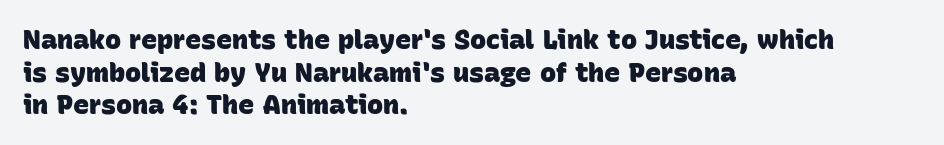
A classic flush-left, rag-right setting is used for this passage. Lines of text with bare space underneath. The horizontal fit of the characters is conventional and even. Strong, thick strokes mark this as bold type.
